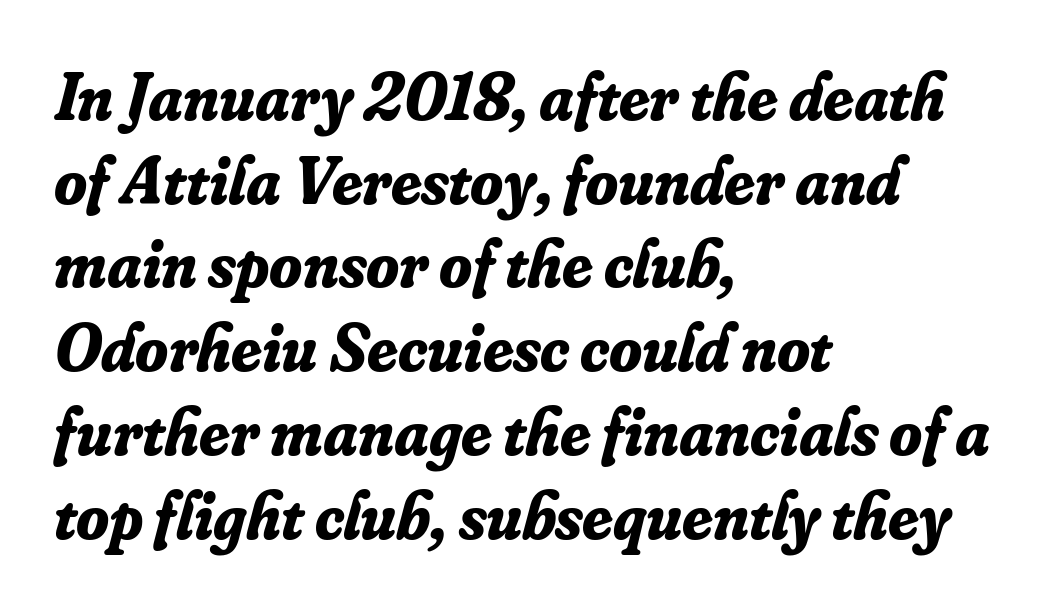
{"serif": "yes", "italic": "yes", "lean": "right", "slant_degrees": 16, "bold": "yes", "weight": "bold", "width": "normal", "stroke_contrast": "low", "x_height": "small", "monospaced": "no", "underline": "no", "align": "left", "line_spacing": "normal", "line_spacing_ratio": 1.25, "letter_spacing": "normal", "letter_spacing_em": 0.0, "glyph_px": 67}
